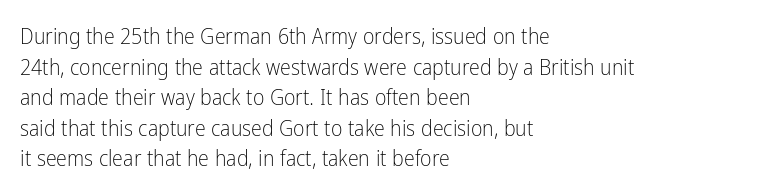
The image shows 22 px text type, upright; set left-aligned, normal line spacing (1.39x), normal letter spacing, not underlined.
